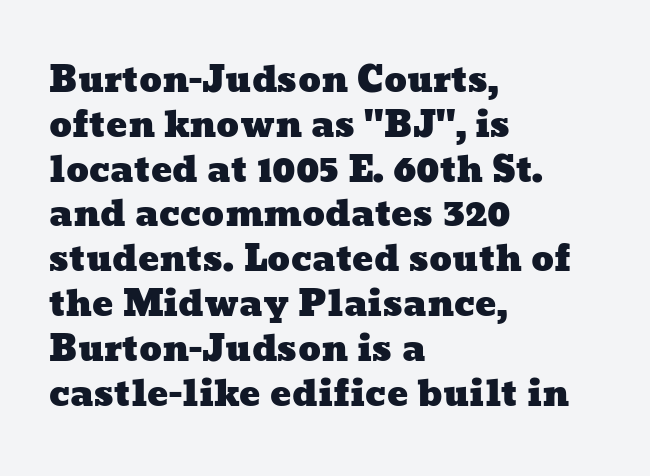
{"width": "wide", "stroke_contrast": "low", "x_height": "medium", "monospaced": "no", "underline": "no", "align": "left", "line_spacing": "normal", "line_spacing_ratio": 1.28, "letter_spacing": "normal", "letter_spacing_em": 0.0, "glyph_px": 35}
